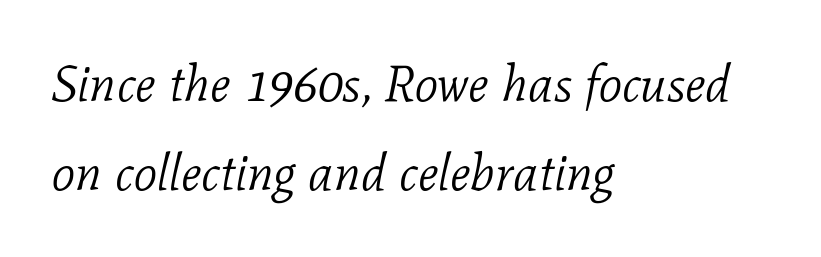
Q: Is the text bold? A: No.
Q: Is the text italic (slanted)? A: Yes, it leans right by about 11 degrees.
Q: Is the typeface a serif or a sans-serif typeface? A: Serif.
Q: Is the text underlined? A: No.
Q: How is the paragraph aligned? A: Left-aligned.
Q: Is the spacing between letters normal or unusually wide? A: Normal.
Q: Width (condensed, normal, or wide)? A: Normal.
Q: Stroke contrast? A: Low.
Q: x-height? A: Medium.
Q: Monospaced? A: No.
